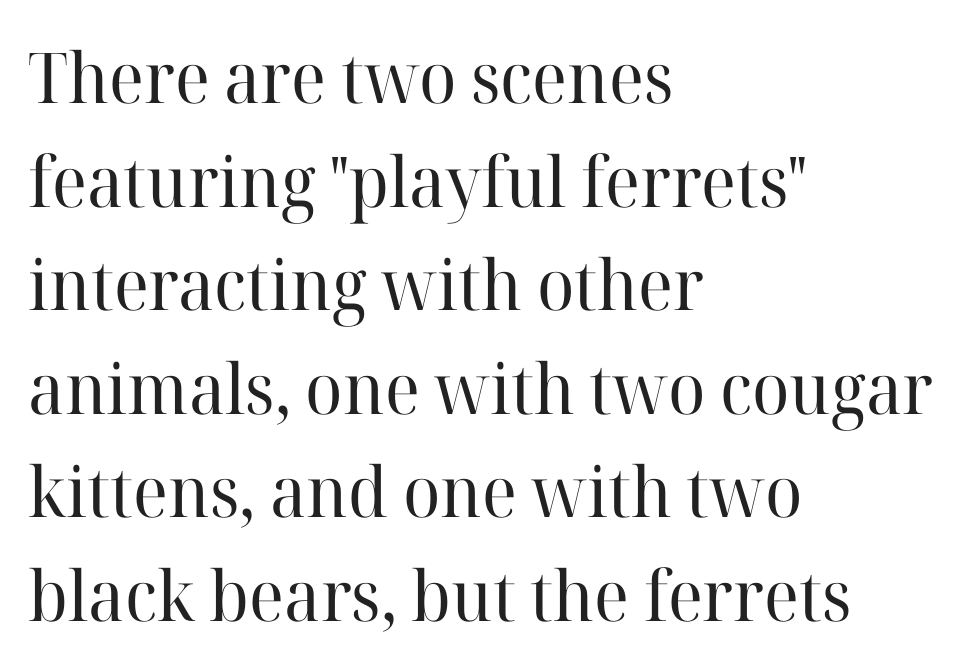
The image shows 70 px regular-weight serif type, upright; set left-aligned, normal line spacing (1.48x), normal letter spacing, not underlined; high stroke contrast and a medium x-height.
